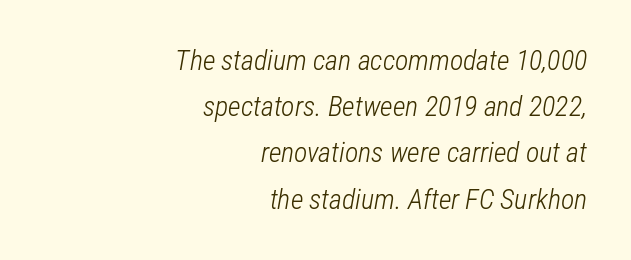
{"italic": "yes", "lean": "right", "slant_degrees": 12, "bold": "no", "weight": "light", "width": "condensed", "stroke_contrast": "low", "x_height": "medium", "monospaced": "no", "underline": "no", "align": "right", "line_spacing": "normal", "line_spacing_ratio": 1.65, "letter_spacing": "normal", "letter_spacing_em": 0.0, "glyph_px": 28}
